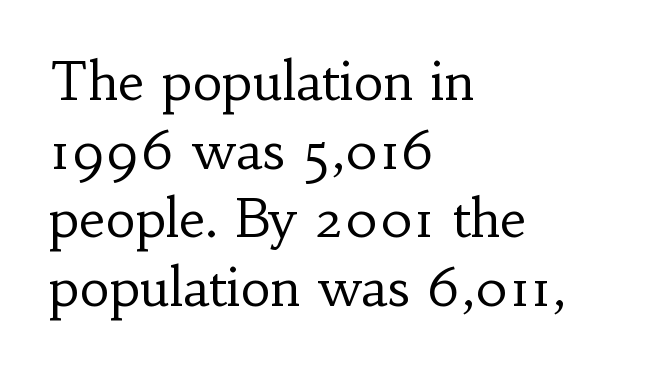
{"serif": "yes", "italic": "no", "bold": "no", "weight": "regular", "width": "normal", "stroke_contrast": "low", "x_height": "small", "monospaced": "no", "underline": "no", "align": "left", "line_spacing": "normal", "line_spacing_ratio": 1.32, "letter_spacing": "normal", "letter_spacing_em": 0.0, "glyph_px": 52}
